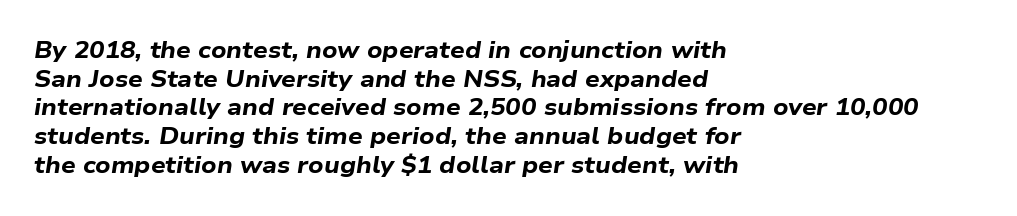
Q: Is the text bold? A: Yes.
Q: Is the text italic (slanted)? A: Yes, it leans right by about 9 degrees.
Q: Is the text underlined? A: No.
Q: How is the paragraph aligned? A: Left-aligned.
Q: Is the spacing between letters normal or unusually wide? A: Normal.
Q: Is the spacing between lines tight, normal or loose? A: Normal.
